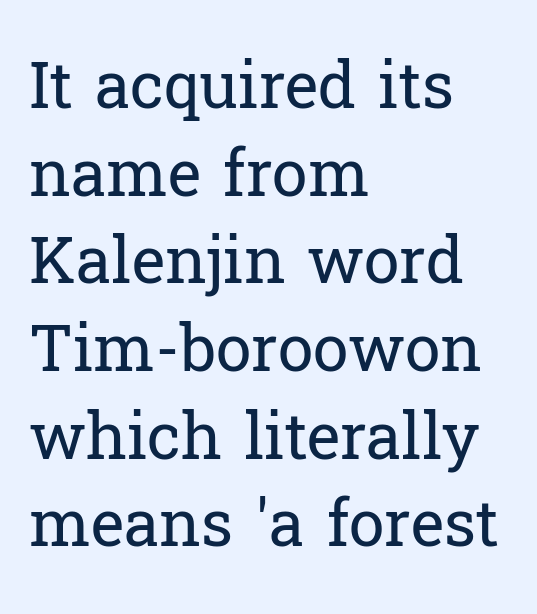
{"serif": "yes", "italic": "no", "bold": "no", "weight": "regular", "width": "normal", "stroke_contrast": "low", "x_height": "medium", "monospaced": "no", "underline": "no", "align": "left", "line_spacing": "normal", "line_spacing_ratio": 1.37, "letter_spacing": "normal", "letter_spacing_em": 0.0, "glyph_px": 64}
